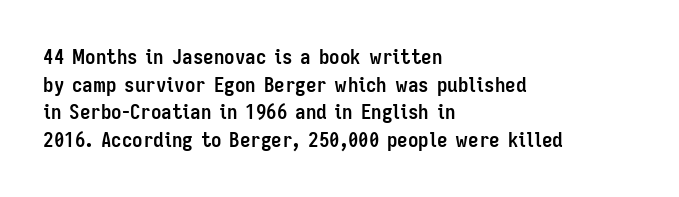
Q: Is the text bold? A: Yes.
Q: Is the text italic (slanted)? A: No, it is upright.
Q: Is the text underlined? A: No.
Q: How is the paragraph aligned? A: Left-aligned.
Q: Is the spacing between letters normal or unusually wide? A: Normal.
Q: Is the spacing between lines tight, normal or loose? A: Normal.
